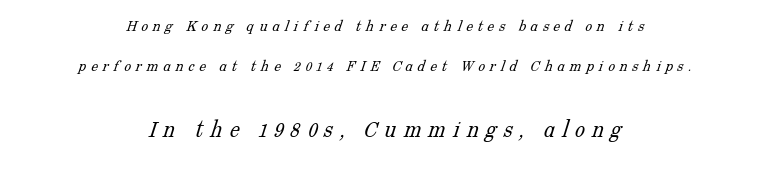
The image shows 25 px text type; set centered, loose line spacing (2.36x), unusually wide letter spacing (+0.28 em), not underlined; the second (bottom) block is 1.47x larger.
